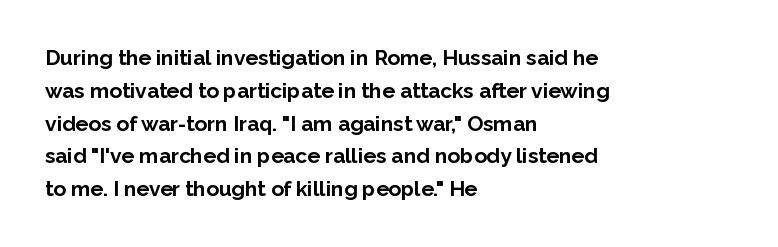
{"italic": "no", "bold": "yes", "underline": "no", "align": "left", "line_spacing": "normal", "line_spacing_ratio": 1.56, "letter_spacing": "normal", "letter_spacing_em": 0.0, "glyph_px": 21}
